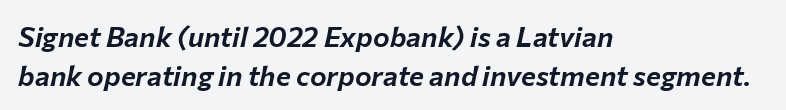
{"italic": "yes", "lean": "right", "slant_degrees": 12, "width": "normal", "stroke_contrast": "low", "x_height": "medium", "monospaced": "no", "underline": "no", "align": "left", "line_spacing": "normal", "line_spacing_ratio": 1.38, "letter_spacing": "normal", "letter_spacing_em": 0.0, "glyph_px": 28}
